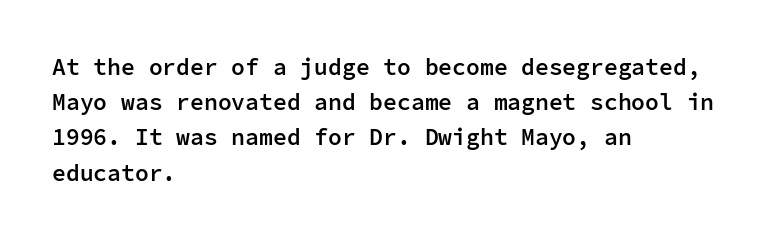
{"italic": "no", "bold": "semi", "underline": "no", "align": "left", "line_spacing": "normal", "line_spacing_ratio": 1.53, "letter_spacing": "normal", "letter_spacing_em": 0.0, "glyph_px": 23}
